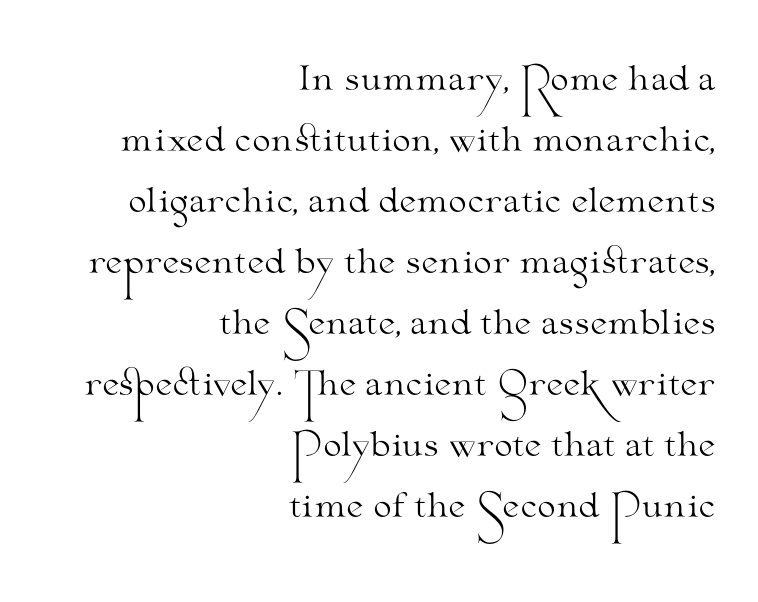
The image shows 33 px light, wide serif type, upright; set right-aligned, line spacing 1.85x, normal letter spacing, not underlined; medium stroke contrast and a small x-height.
